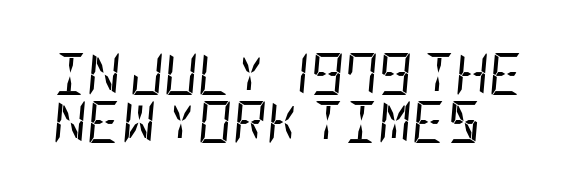
The image shows 42 px regular-weight, condensed type, italic (leaning right); set left-aligned, tight line spacing (1.14x), normal letter spacing, not underlined; low stroke contrast and a large x-height.
